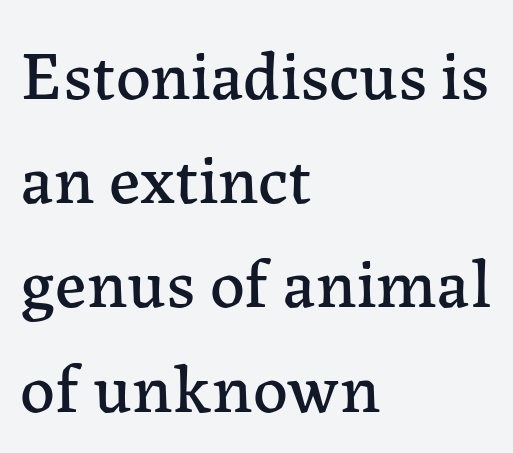
Q: Is the text italic (slanted)? A: No, it is upright.
Q: Is the typeface a serif or a sans-serif typeface? A: Serif.
Q: Is the text underlined? A: No.
Q: How is the paragraph aligned? A: Left-aligned.
Q: Is the spacing between letters normal or unusually wide? A: Normal.
Q: Is the spacing between lines tight, normal or loose? A: Normal.
Q: Width (condensed, normal, or wide)? A: Normal.
Q: Stroke contrast? A: Low.
Q: x-height? A: Medium.
Q: Monospaced? A: No.
